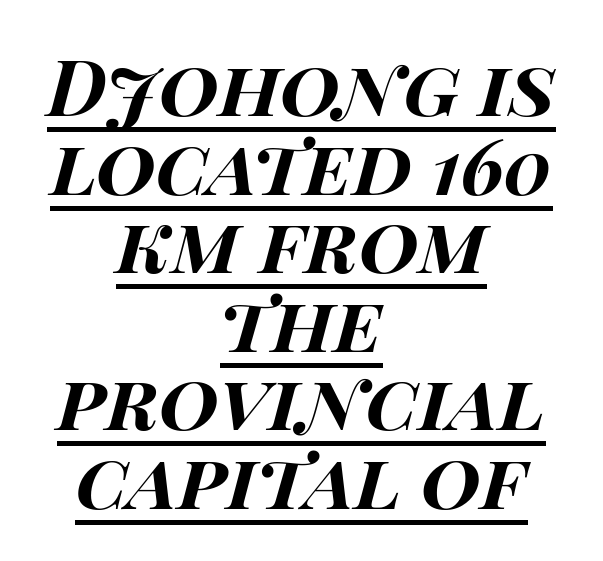
Q: Is the text bold? A: Yes.
Q: Is the text italic (slanted)? A: Yes, it leans right by about 15 degrees.
Q: Is the text underlined? A: Yes.
Q: How is the paragraph aligned? A: Centered.
Q: Is the spacing between letters normal or unusually wide? A: Normal.
Q: Is the spacing between lines tight, normal or loose? A: Tight.
Q: Width (condensed, normal, or wide)? A: Wide.
Q: Stroke contrast? A: High.
Q: x-height? A: Large.
Q: Monospaced? A: No.
